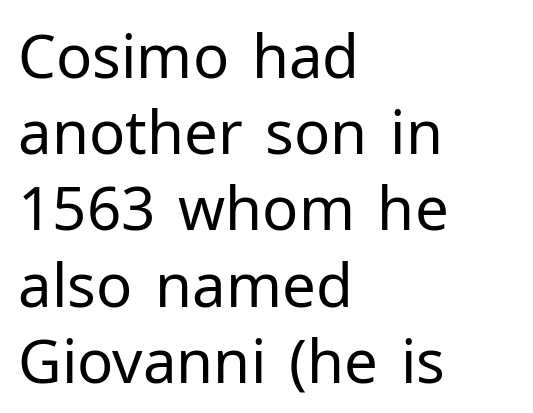
The typesetting does not lean heavy: it is not bold. The type family on display is of the sans-serif kind. The rendering keeps characters at their native spacing. Teacher's note: observe the even left margin — that is flush-left alignment.
